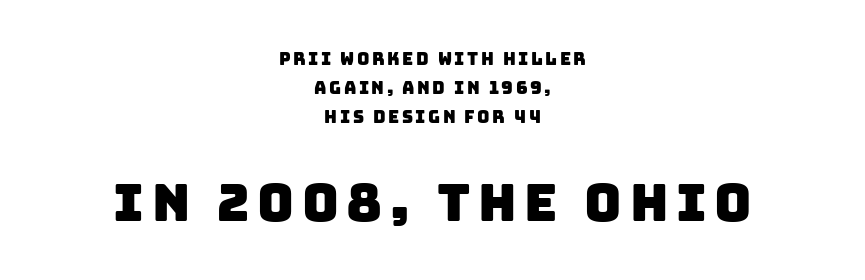
{"serif": "no", "width": "normal", "stroke_contrast": "low", "x_height": "large", "monospaced": "no", "underline": "no", "align": "center", "line_spacing": "normal", "line_spacing_ratio": 1.7, "larger_block": "second", "size_ratio": 3.0, "glyph_px": 51}
